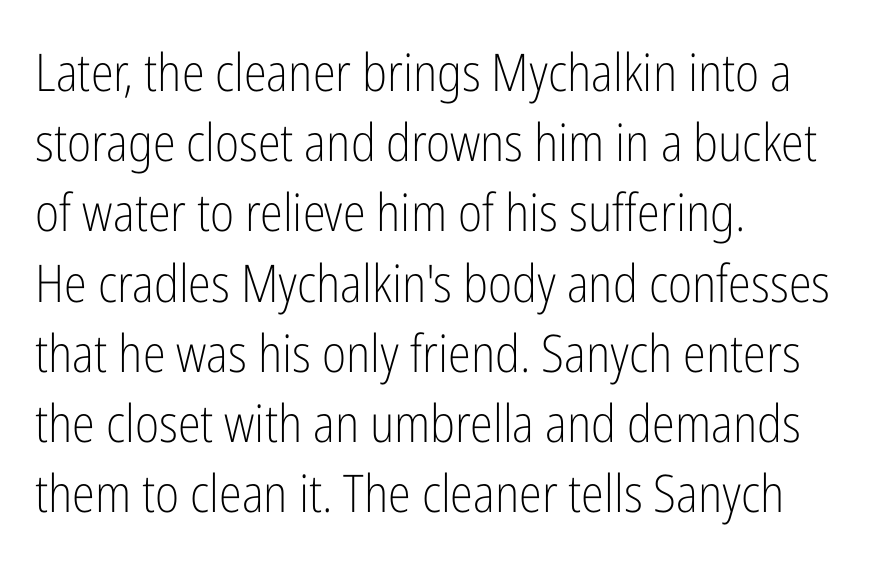
Successive baselines arrive at the customary interval. Designer's note — italics off, roman on. Note the varied advance widths — an 'i' is clearly narrower than an 'm'. Notice how the passage keeps a crisp vertical edge on the left only. Beneath every word, the page is bare. Inter-character spacing is left at the font's built-in metrics.
